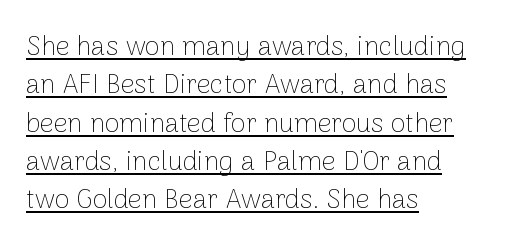
The image shows 27 px text type, upright; set left-aligned, normal line spacing (1.42x), normal letter spacing, underlined.
